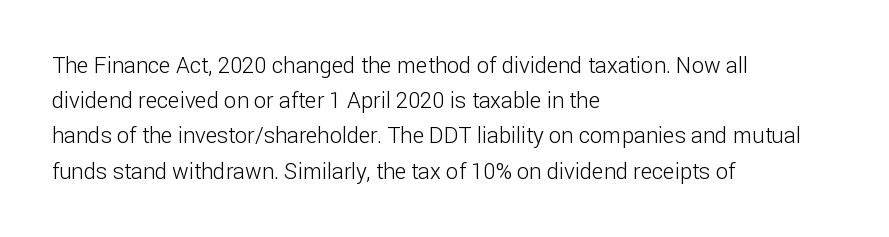
{"italic": "no", "bold": "no", "underline": "no", "align": "left", "line_spacing": "normal", "line_spacing_ratio": 1.6, "letter_spacing": "normal", "letter_spacing_em": 0.0, "glyph_px": 22}
